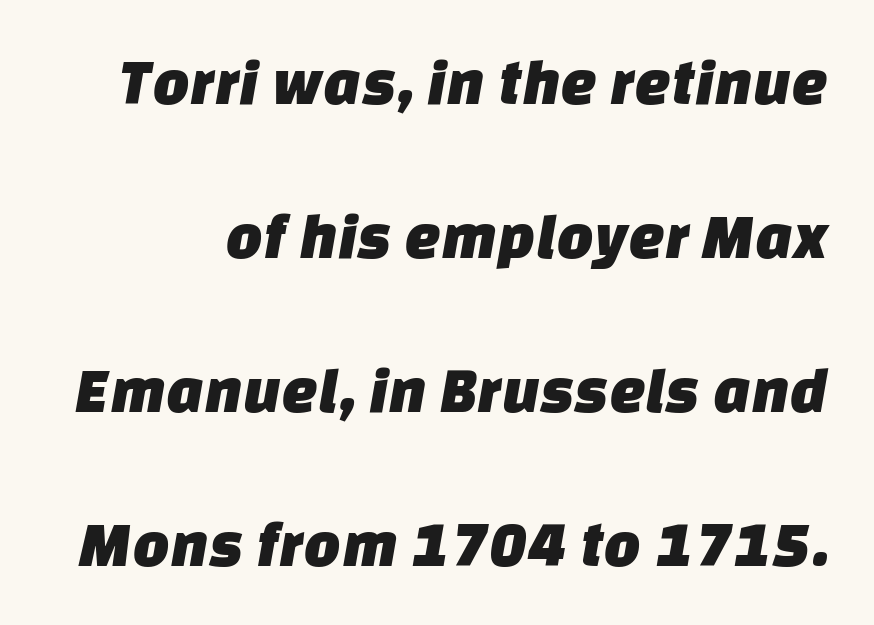
This rendering leaves character spacing at its baseline value. Do the characters align in a grid? No, the font is proportional. Each letter's strokes conclude bluntly, with no projecting serifs. Bare-footed words on every line.
